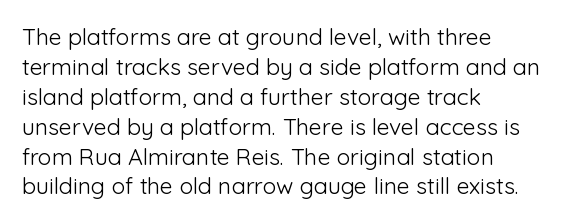
Q: Is the text bold? A: No.
Q: Is the text italic (slanted)? A: No, it is upright.
Q: Is the text underlined? A: No.
Q: How is the paragraph aligned? A: Left-aligned.
Q: Is the spacing between letters normal or unusually wide? A: Normal.
Q: Is the spacing between lines tight, normal or loose? A: Normal.
